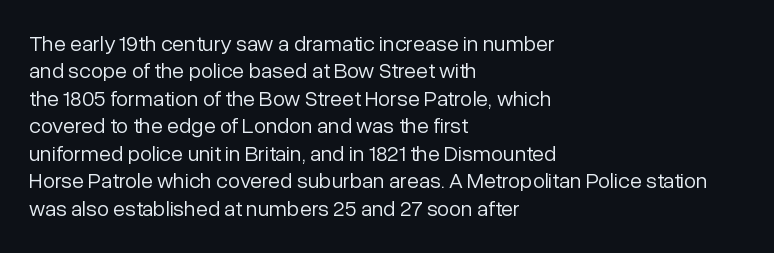
Q: Is the text bold? A: No.
Q: Is the text italic (slanted)? A: No, it is upright.
Q: Is the text underlined? A: No.
Q: How is the paragraph aligned? A: Left-aligned.
Q: Is the spacing between letters normal or unusually wide? A: Normal.
Q: Is the spacing between lines tight, normal or loose? A: Normal.
